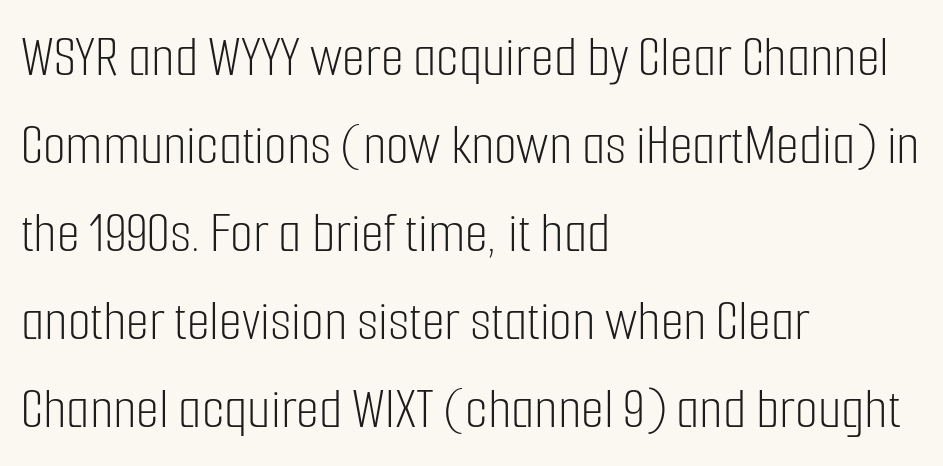
Q: Is the text bold? A: No.
Q: Is the text italic (slanted)? A: No, it is upright.
Q: Is the typeface a serif or a sans-serif typeface? A: Sans-serif.
Q: Is the text underlined? A: No.
Q: How is the paragraph aligned? A: Left-aligned.
Q: Is the spacing between letters normal or unusually wide? A: Normal.
Q: Is the spacing between lines tight, normal or loose? A: Normal.
Q: Width (condensed, normal, or wide)? A: Condensed.
Q: Stroke contrast? A: Low.
Q: x-height? A: Medium.
Q: Monospaced? A: No.
